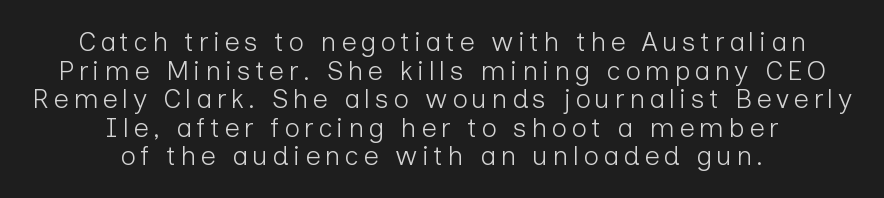
Q: Is the text bold? A: No.
Q: Is the text italic (slanted)? A: No, it is upright.
Q: Is the text underlined? A: No.
Q: How is the paragraph aligned? A: Centered.
Q: Is the spacing between lines tight, normal or loose? A: Tight.
